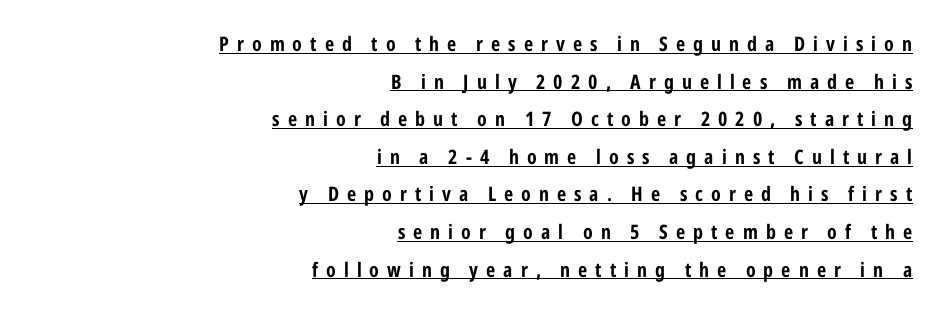
Where is the straight margin? On the right. Pretty heavy lettering here — definitely bold. Inter-character spacing is expanded well beyond the font's built-in metrics. Tall strokes in this sample are plumb rather than angled.
